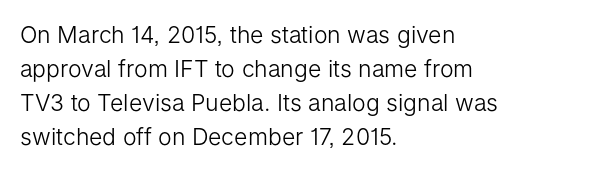
{"italic": "no", "bold": "no", "underline": "no", "align": "left", "line_spacing": "normal", "line_spacing_ratio": 1.48, "letter_spacing": "normal", "letter_spacing_em": 0.0, "glyph_px": 23}
